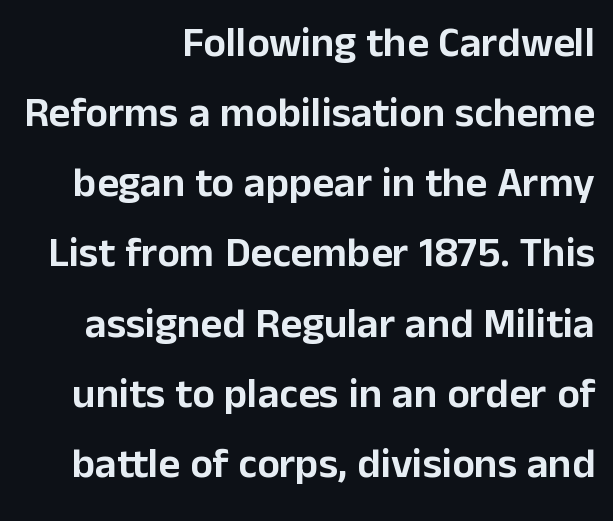
Q: Is the text italic (slanted)? A: No, it is upright.
Q: Is the typeface a serif or a sans-serif typeface? A: Sans-serif.
Q: Is the text underlined? A: No.
Q: Is the spacing between letters normal or unusually wide? A: Normal.
Q: Is the spacing between lines tight, normal or loose? A: Normal.
Q: Width (condensed, normal, or wide)? A: Normal.
Q: Stroke contrast? A: Low.
Q: x-height? A: Medium.
Q: Monospaced? A: No.
